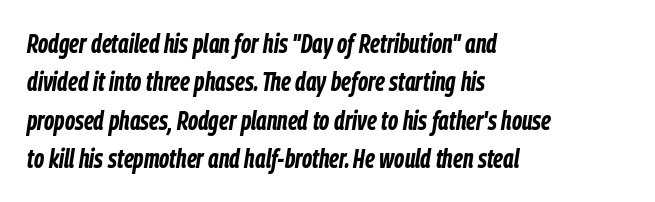
As a designer I'd log this as weight 700, bold. Underline: absent. The gaps between neighbouring characters are ordinary and unremarkable. Regular leading. The text block is weighted toward the left margin, trailing off unevenly rightward. When letters slant like this, we call the style italic.
